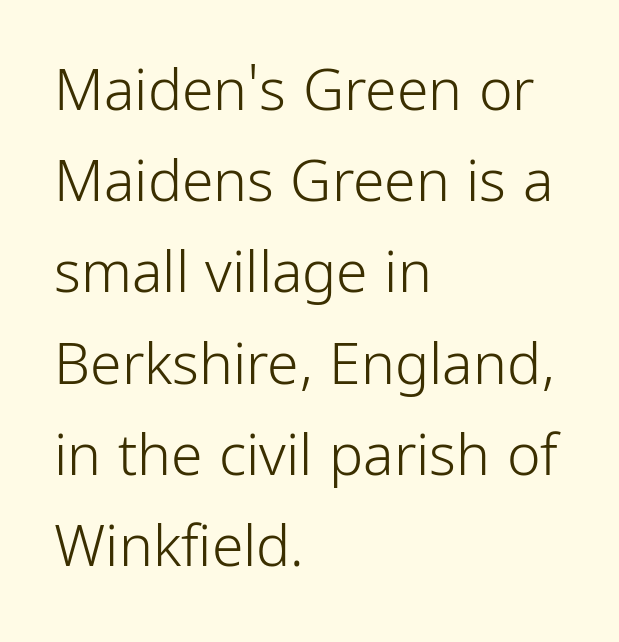
{"serif": "no", "italic": "no", "bold": "no", "weight": "light", "width": "condensed", "stroke_contrast": "low", "x_height": "medium", "monospaced": "no", "underline": "no", "align": "left", "line_spacing": "normal", "line_spacing_ratio": 1.6, "letter_spacing": "normal", "letter_spacing_em": 0.0, "glyph_px": 57}
